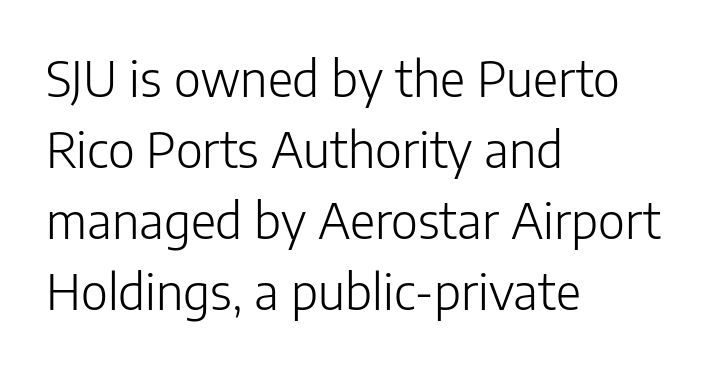
Nobody touched the tracking dial on this one. A clean baseline with only descenders dipping below it. A light-to-regular cut is what we see here. The specimen reads as upright at a glance. Think of a printed novel: that variable character pitch is what you see here.
